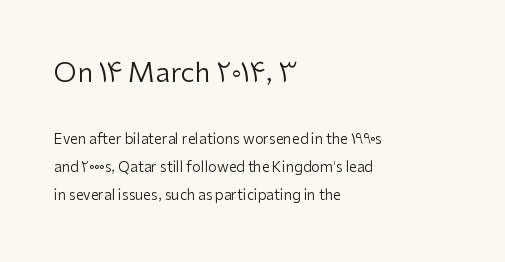
Q: Is the text bold? A: No.
Q: Is the text italic (slanted)? A: No, it is upright.
Q: Is the text underlined? A: No.
Q: How is the paragraph aligned? A: Left-aligned.
Q: Is the spacing between letters normal or unusually wide? A: Normal.
Q: Is the spacing between lines tight, normal or loose? A: Loose.
Q: Which block of text is set in a larger size, the first (top) or the second (bottom)? A: The first (top) one.
